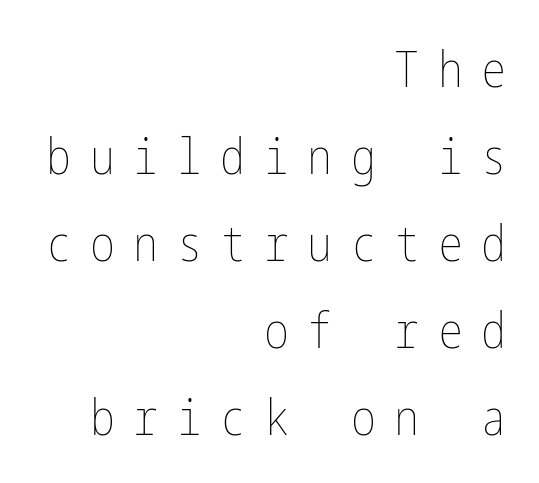
The image shows 50 px thin, condensed type, upright; set right-aligned, line spacing 1.74x, unusually wide letter spacing (+0.37 em), not underlined; low stroke contrast and a medium x-height.
